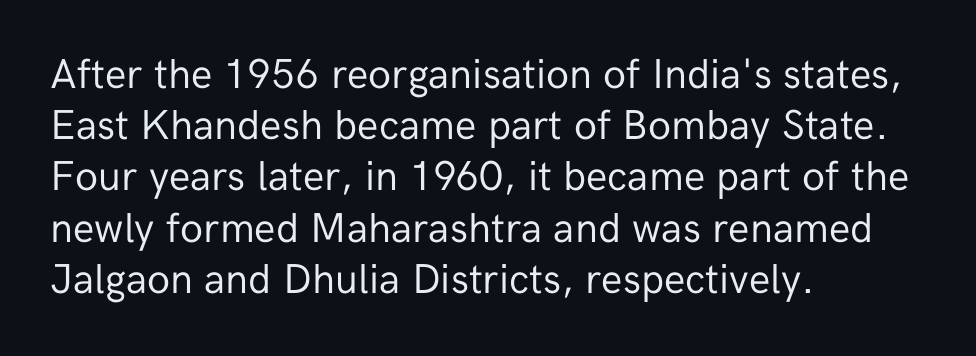
Q: Is the text bold? A: No.
Q: Is the text italic (slanted)? A: No, it is upright.
Q: Is the typeface a serif or a sans-serif typeface? A: Sans-serif.
Q: Is the text underlined? A: No.
Q: How is the paragraph aligned? A: Left-aligned.
Q: Is the spacing between letters normal or unusually wide? A: Normal.
Q: Width (condensed, normal, or wide)? A: Normal.
Q: Stroke contrast? A: Low.
Q: x-height? A: Medium.
Q: Monospaced? A: No.
